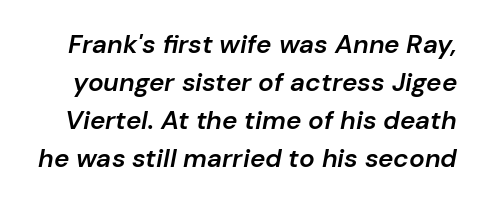
Italic: yes, the glyphs are oblique. Emphasis by weight is partial: semibold. Underline: absent. This rendering leaves character spacing at its baseline value.
